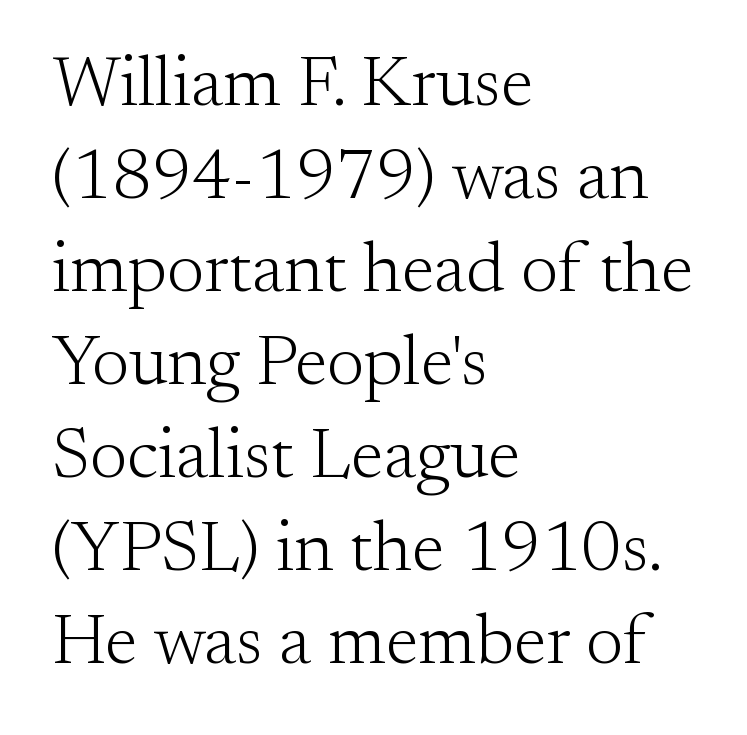
Q: Is the text bold? A: No.
Q: Is the text italic (slanted)? A: No, it is upright.
Q: Is the typeface a serif or a sans-serif typeface? A: Serif.
Q: Is the text underlined? A: No.
Q: How is the paragraph aligned? A: Left-aligned.
Q: Is the spacing between letters normal or unusually wide? A: Normal.
Q: Is the spacing between lines tight, normal or loose? A: Normal.
Q: Width (condensed, normal, or wide)? A: Normal.
Q: Stroke contrast? A: Medium.
Q: x-height? A: Small.
Q: Monospaced? A: No.
